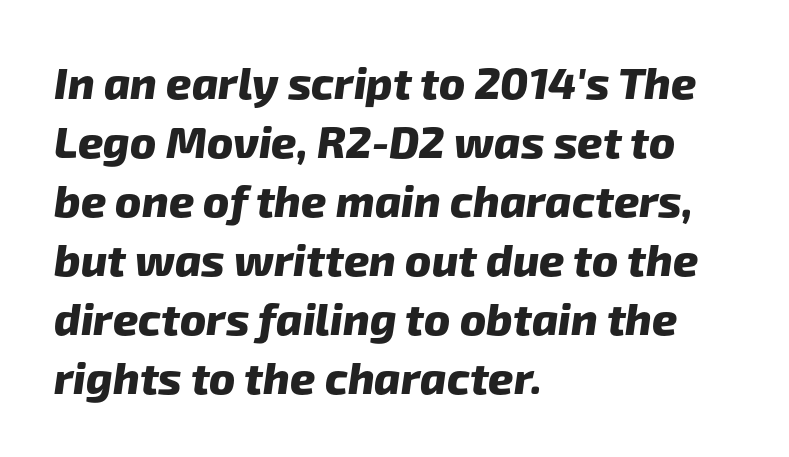
{"serif": "no", "bold": "yes", "weight": "heavy", "width": "normal", "stroke_contrast": "low", "x_height": "medium", "monospaced": "no", "underline": "no", "align": "left", "line_spacing": "normal", "line_spacing_ratio": 1.34, "letter_spacing": "normal", "letter_spacing_em": 0.0, "glyph_px": 44}
